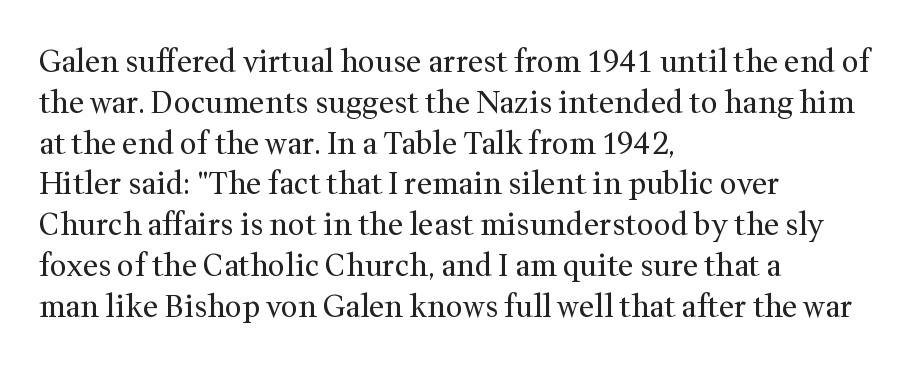
Q: Is the text bold? A: No.
Q: Is the text italic (slanted)? A: No, it is upright.
Q: Is the typeface a serif or a sans-serif typeface? A: Serif.
Q: Is the text underlined? A: No.
Q: How is the paragraph aligned? A: Left-aligned.
Q: Is the spacing between letters normal or unusually wide? A: Normal.
Q: Is the spacing between lines tight, normal or loose? A: Normal.
Q: Width (condensed, normal, or wide)? A: Normal.
Q: Stroke contrast? A: Medium.
Q: x-height? A: Medium.
Q: Monospaced? A: No.
